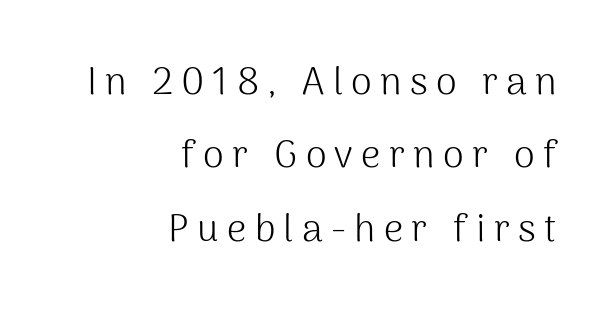
Q: Is the text bold? A: No.
Q: Is the text italic (slanted)? A: No, it is upright.
Q: Is the typeface a serif or a sans-serif typeface? A: Sans-serif.
Q: Is the text underlined? A: No.
Q: How is the paragraph aligned? A: Right-aligned.
Q: Is the spacing between letters normal or unusually wide? A: Unusually wide.
Q: Is the spacing between lines tight, normal or loose? A: Loose.
Q: Width (condensed, normal, or wide)? A: Normal.
Q: Stroke contrast? A: Medium.
Q: x-height? A: Medium.
Q: Monospaced? A: No.
